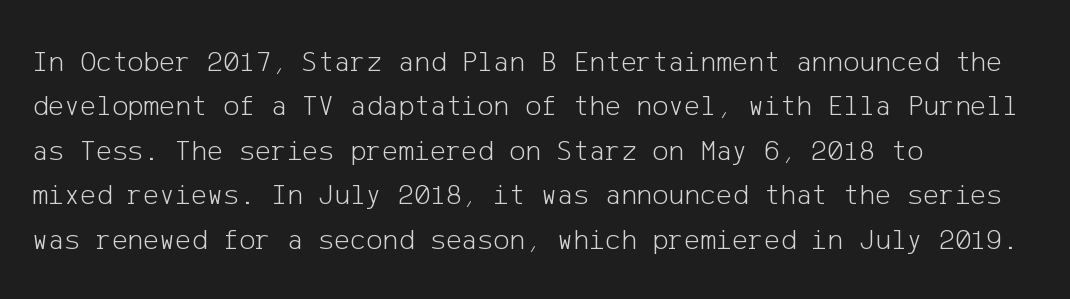
Ascenders rise straight up at ninety degrees. The font family rendered here belongs to the sans-serif group. Weight: not bold — regular or lighter. Rows of type keep a routine distance in the vertical direction. Characters follow at the spacing the type designer built in.
